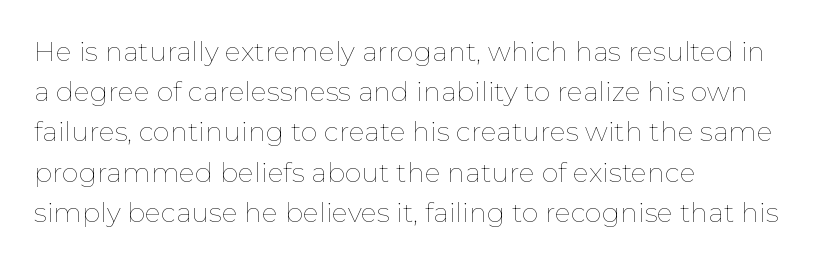
{"italic": "no", "bold": "no", "underline": "no", "align": "left", "line_spacing": "normal", "line_spacing_ratio": 1.49, "letter_spacing": "normal", "letter_spacing_em": 0.0, "glyph_px": 27}
